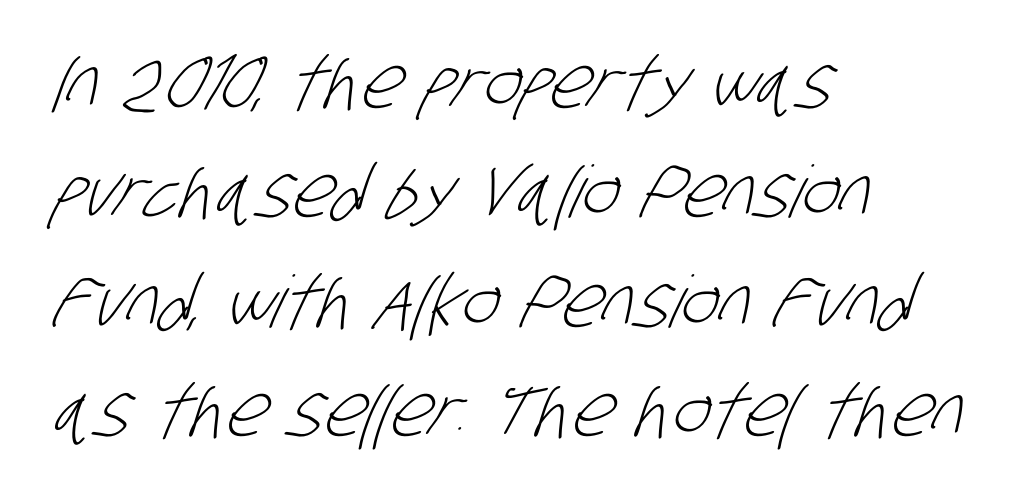
Short and long lines alike share a common starting point at left. You could not count columns in this text — the font is proportionally spaced. The designer went with a sans here, leaving each stem footless. Is there much room between lines? A standard amount, neither cramped nor airy.
